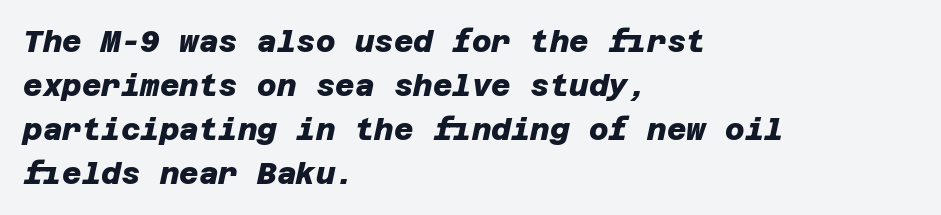
Q: Is the text bold? A: Yes.
Q: Is the typeface a serif or a sans-serif typeface? A: Sans-serif.
Q: Is the text underlined? A: No.
Q: How is the paragraph aligned? A: Left-aligned.
Q: Is the spacing between letters normal or unusually wide? A: Normal.
Q: Is the spacing between lines tight, normal or loose? A: Normal.
Q: Width (condensed, normal, or wide)? A: Normal.
Q: Stroke contrast? A: Low.
Q: x-height? A: Large.
